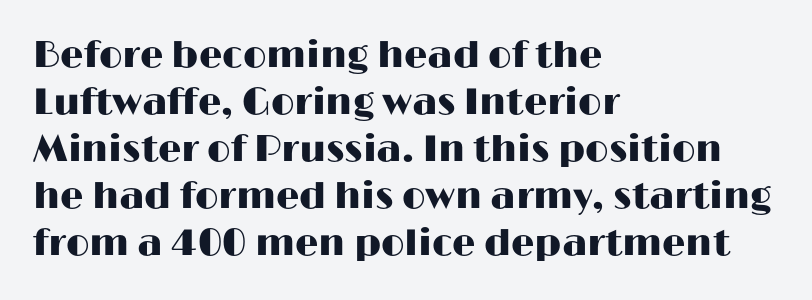
Q: Is the text italic (slanted)? A: No, it is upright.
Q: Is the typeface a serif or a sans-serif typeface? A: Sans-serif.
Q: Is the text underlined? A: No.
Q: How is the paragraph aligned? A: Left-aligned.
Q: Is the spacing between letters normal or unusually wide? A: Normal.
Q: Is the spacing between lines tight, normal or loose? A: Normal.
Q: Width (condensed, normal, or wide)? A: Wide.
Q: Stroke contrast? A: High.
Q: x-height? A: Medium.
Q: Monospaced? A: No.
